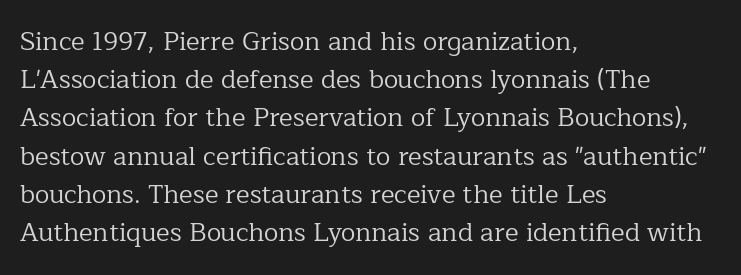
The vertical gap from one line to the next is medium. Quick note: underline off. The characters are drawn with everyday or finer stroke widths. A typesetter would mark this as roman, not italic. Caption: multi-line text, flush left, ragged right.
